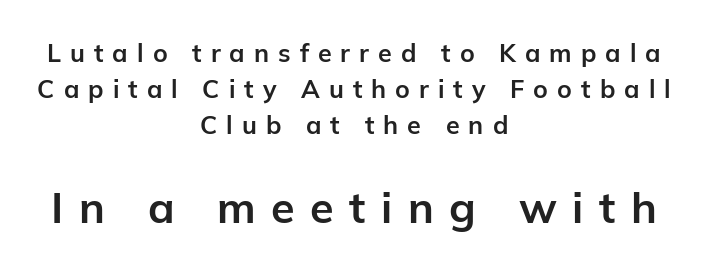
{"serif": "no", "italic": "no", "bold": "yes", "weight": "bold", "width": "normal", "stroke_contrast": "low", "x_height": "medium", "monospaced": "no", "underline": "no", "align": "center", "line_spacing": "normal", "line_spacing_ratio": 1.45, "letter_spacing": "wide", "letter_spacing_em": 0.36, "larger_block": "second", "size_ratio": 1.72, "glyph_px": 43}
